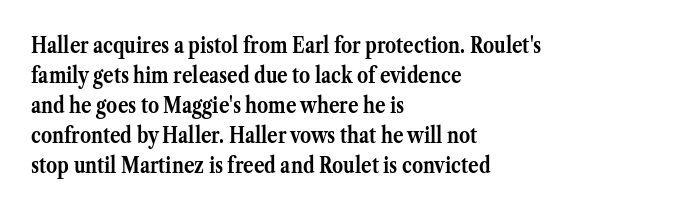
Q: Is the text bold? A: Yes.
Q: Is the text italic (slanted)? A: No, it is upright.
Q: Is the text underlined? A: No.
Q: How is the paragraph aligned? A: Left-aligned.
Q: Is the spacing between letters normal or unusually wide? A: Normal.
Q: Is the spacing between lines tight, normal or loose? A: Normal.
